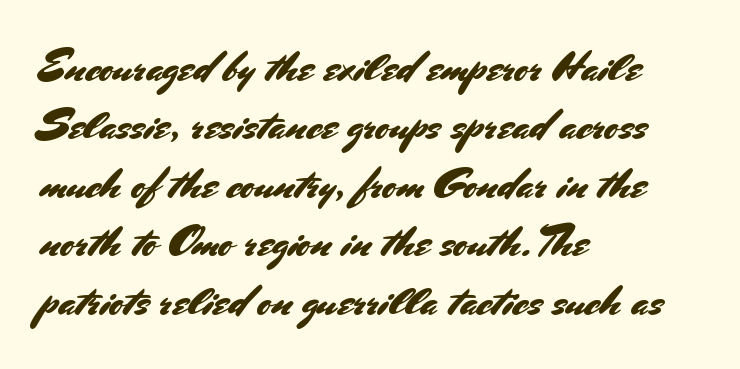
{"serif": "no", "width": "normal", "stroke_contrast": "medium", "x_height": "small", "monospaced": "no", "underline": "no", "align": "left", "line_spacing": "normal", "line_spacing_ratio": 1.36, "letter_spacing": "normal", "letter_spacing_em": 0.0, "glyph_px": 43}
